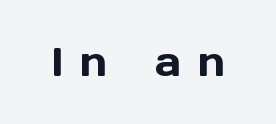
Q: Is the text italic (slanted)? A: No, it is upright.
Q: Is the typeface a serif or a sans-serif typeface? A: Sans-serif.
Q: Is the text underlined? A: No.
Q: Is the spacing between letters normal or unusually wide? A: Unusually wide.
Q: Width (condensed, normal, or wide)? A: Normal.
Q: x-height? A: Medium.
Q: Monospaced? A: No.
